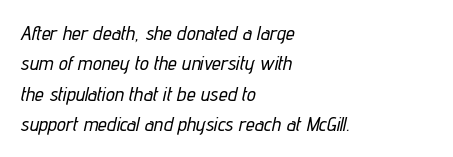
The image shows 20 px text type, italic (leaning right); set left-aligned, normal line spacing (1.52x), normal letter spacing, not underlined.
